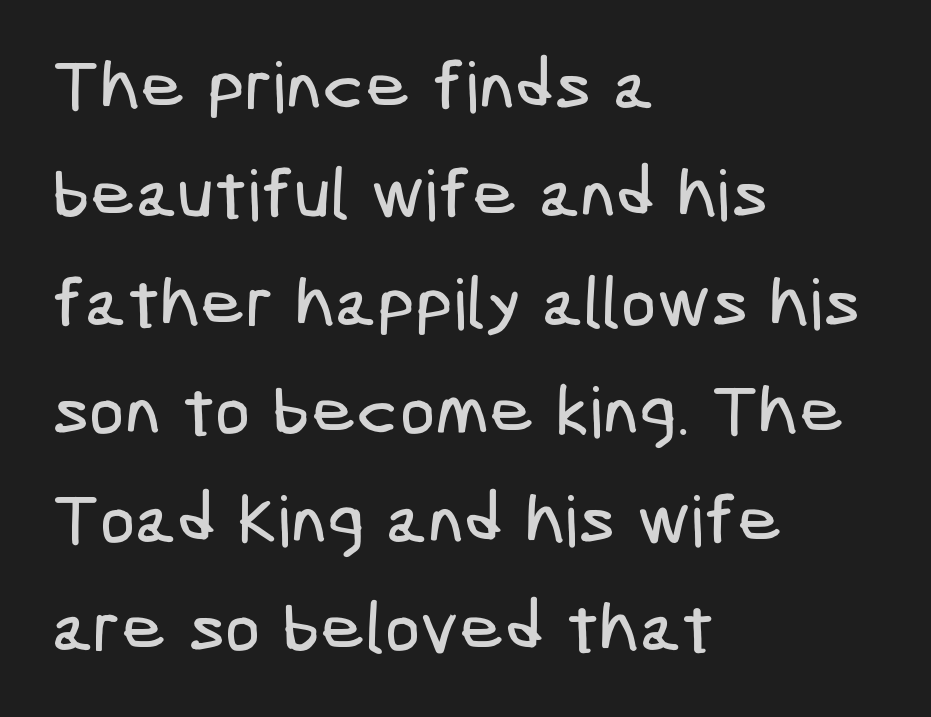
The image shows 70 px condensed sans-serif type; set left-aligned, normal line spacing (1.55x), normal letter spacing, not underlined; low stroke contrast and a medium x-height.
